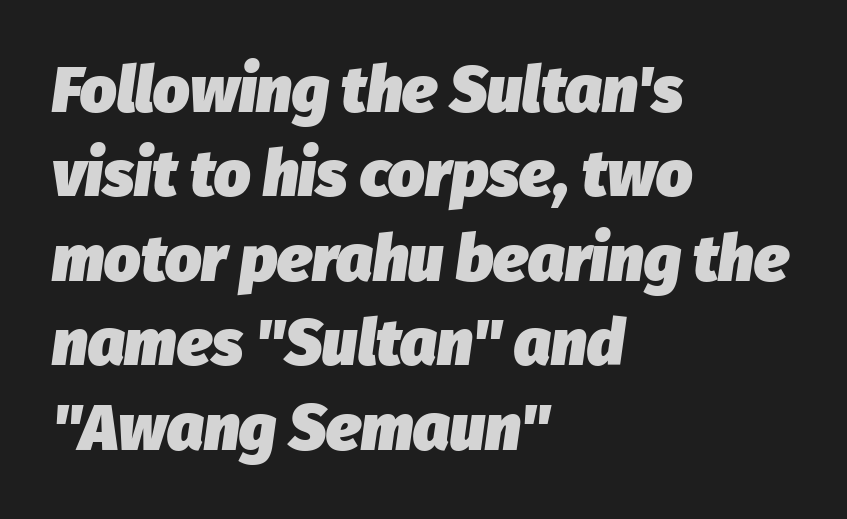
The image shows 64 px heavy type, italic (leaning right); set left-aligned, normal line spacing (1.32x), normal letter spacing, not underlined; low stroke contrast and a medium x-height.
